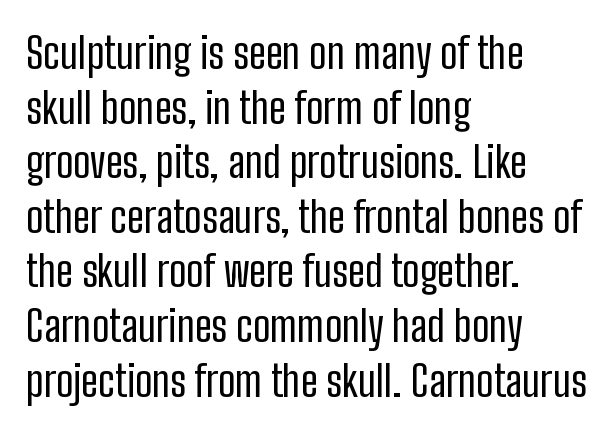
No feet cap the strokes, marking this as sans-serif type. The words here are not underlined. Students, note that the glyphs here touch the page at normal intervals. A typesetter would call this proportional, since set widths differ per character. A classic flush-left, rag-right setting is used for this passage.
